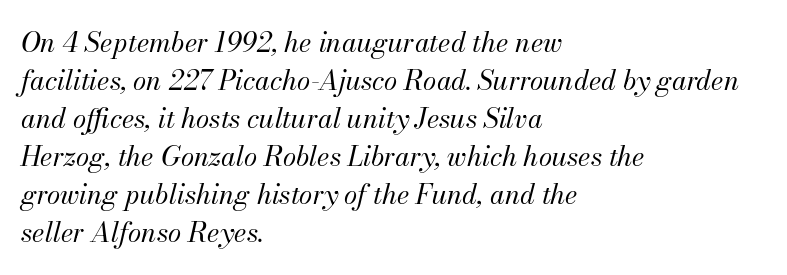
Q: Is the text bold? A: No.
Q: Is the text italic (slanted)? A: Yes, it leans right by about 13 degrees.
Q: Is the text underlined? A: No.
Q: How is the paragraph aligned? A: Left-aligned.
Q: Is the spacing between letters normal or unusually wide? A: Normal.
Q: Is the spacing between lines tight, normal or loose? A: Normal.
